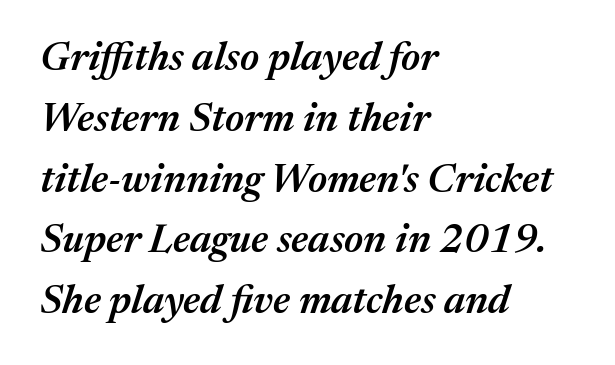
{"italic": "yes", "lean": "right", "slant_degrees": 17, "bold": "semi", "weight": "semibold", "width": "normal", "stroke_contrast": "medium", "x_height": "medium", "monospaced": "no", "underline": "no", "align": "left", "line_spacing": "normal", "line_spacing_ratio": 1.52, "letter_spacing": "normal", "letter_spacing_em": 0.0, "glyph_px": 40}
